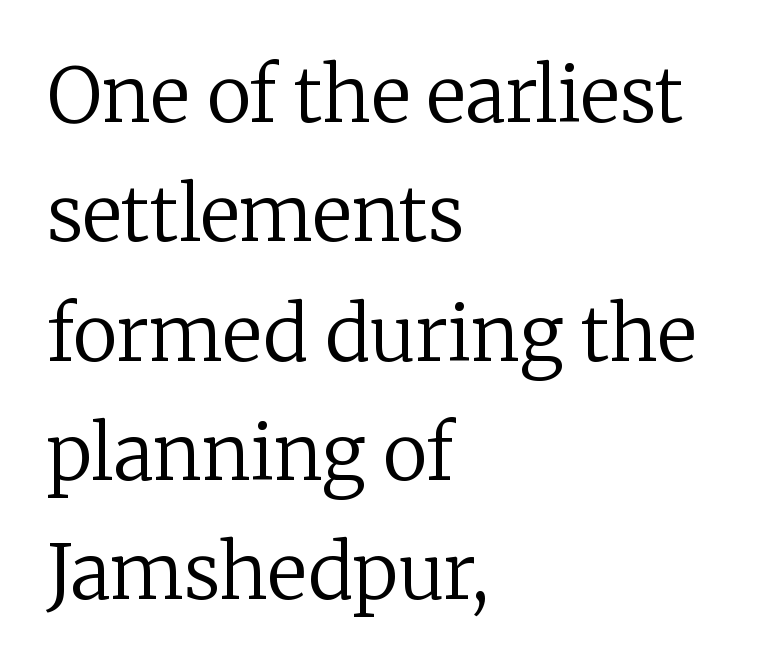
{"serif": "yes", "italic": "no", "bold": "no", "weight": "regular", "width": "normal", "stroke_contrast": "low", "x_height": "medium", "monospaced": "no", "underline": "no", "align": "left", "line_spacing": "normal", "line_spacing_ratio": 1.57, "letter_spacing": "normal", "letter_spacing_em": 0.0, "glyph_px": 76}
